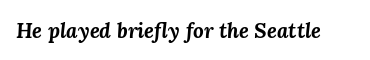
{"italic": "yes", "lean": "right", "slant_degrees": 3, "bold": "yes", "underline": "no", "letter_spacing": "normal", "letter_spacing_em": 0.0, "glyph_px": 21}
